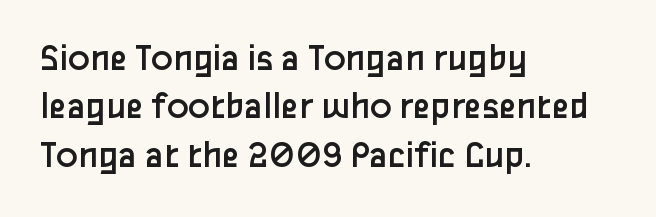
{"serif": "no", "italic": "no", "bold": "no", "weight": "regular", "width": "normal", "stroke_contrast": "low", "x_height": "medium", "monospaced": "no", "underline": "no", "align": "left", "line_spacing_ratio": 1.21, "letter_spacing": "normal", "letter_spacing_em": 0.0, "glyph_px": 40}
